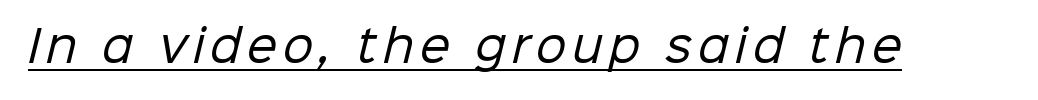
Q: Is the text bold? A: No.
Q: Is the typeface a serif or a sans-serif typeface? A: Sans-serif.
Q: Is the text underlined? A: Yes.
Q: Width (condensed, normal, or wide)? A: Normal.
Q: Stroke contrast? A: Low.
Q: x-height? A: Medium.
Q: Monospaced? A: No.
